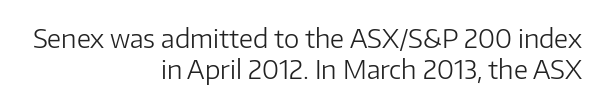
The image shows 26 px text type, upright; set right-aligned, line spacing 1.18x, normal letter spacing, not underlined.
